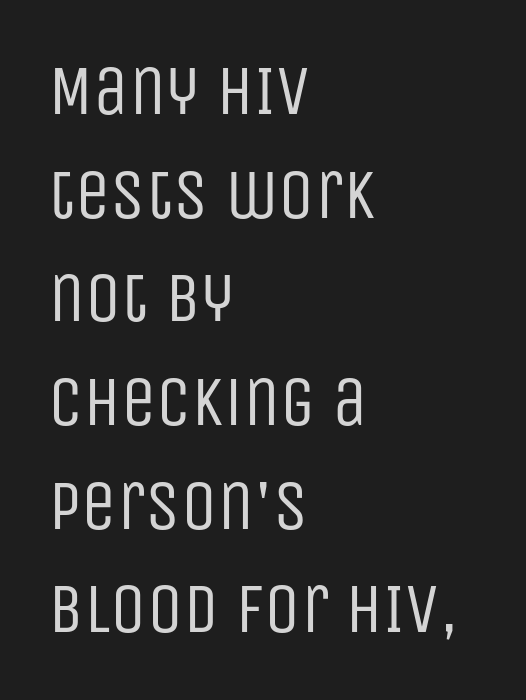
Typographically, this falls in the sans-serif category. Notice how descenders clear the ascenders below comfortably — that's standard leading. Is the stroke heavy? The answer is a plain regular-or-lighter. The words here are not underlined. Spacing between characters is what you'd get straight out of the box. Horizontally, the lines are justified to the leading edge only.
